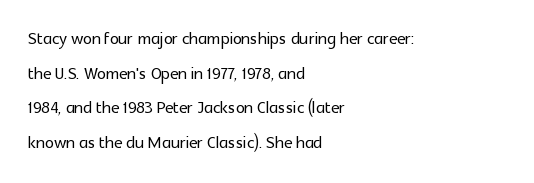
{"italic": "no", "underline": "no", "align": "left", "line_spacing": "normal", "line_spacing_ratio": 1.57, "letter_spacing": "normal", "letter_spacing_em": 0.0, "glyph_px": 22}
